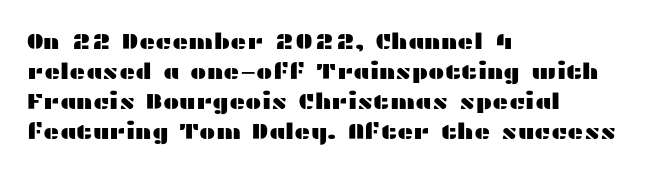
Q: Is the text italic (slanted)? A: No, it is upright.
Q: Is the text underlined? A: No.
Q: How is the paragraph aligned? A: Left-aligned.
Q: Is the spacing between letters normal or unusually wide? A: Normal.
Q: Is the spacing between lines tight, normal or loose? A: Normal.
